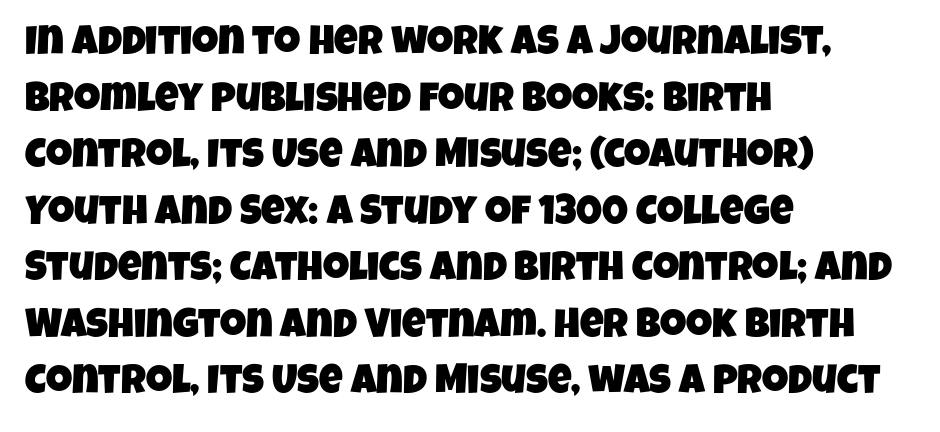
{"serif": "no", "width": "condensed", "stroke_contrast": "low", "x_height": "large", "monospaced": "no", "underline": "no", "align": "left", "line_spacing": "normal", "line_spacing_ratio": 1.38, "letter_spacing": "normal", "letter_spacing_em": 0.0, "glyph_px": 41}
